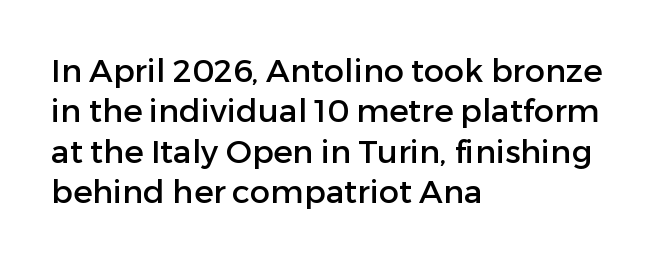
Q: Is the text italic (slanted)? A: No, it is upright.
Q: Is the typeface a serif or a sans-serif typeface? A: Sans-serif.
Q: Is the text underlined? A: No.
Q: How is the paragraph aligned? A: Left-aligned.
Q: Is the spacing between letters normal or unusually wide? A: Normal.
Q: Is the spacing between lines tight, normal or loose? A: Normal.
Q: Width (condensed, normal, or wide)? A: Normal.
Q: Stroke contrast? A: Low.
Q: x-height? A: Medium.
Q: Monospaced? A: No.
